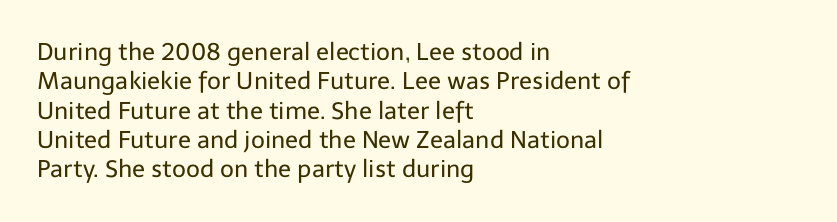
The image shows 24 px text type, upright; set left-aligned, line spacing 1.22x, normal letter spacing, not underlined.
